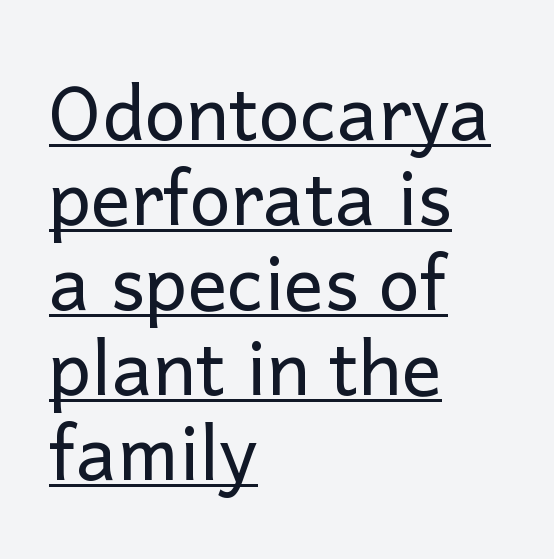
The image shows 74 px regular-weight sans-serif type, upright; set left-aligned, tight line spacing (1.15x), normal letter spacing, underlined; low stroke contrast and a medium x-height.
